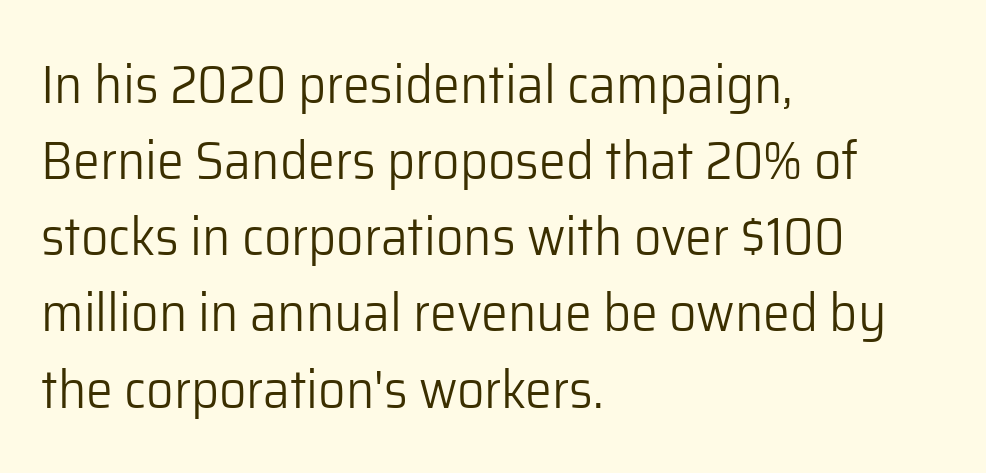
The image shows 54 px light sans-serif type, upright; set left-aligned, normal line spacing (1.41x), normal letter spacing, not underlined; low stroke contrast and a medium x-height.
